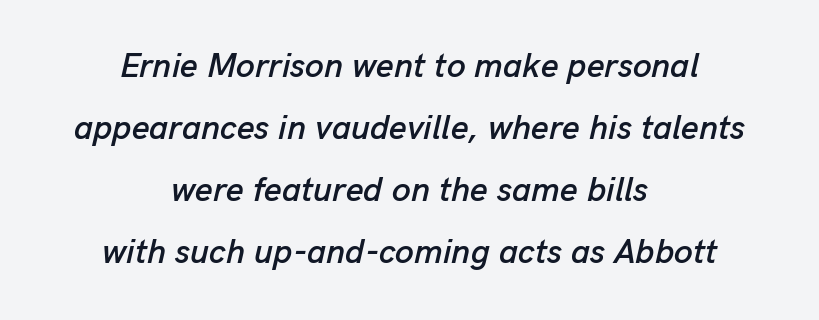
{"italic": "yes", "lean": "right", "slant_degrees": 13, "width": "normal", "stroke_contrast": "low", "x_height": "medium", "monospaced": "no", "underline": "no", "align": "center", "line_spacing_ratio": 1.82, "letter_spacing": "normal", "letter_spacing_em": 0.0, "glyph_px": 34}
